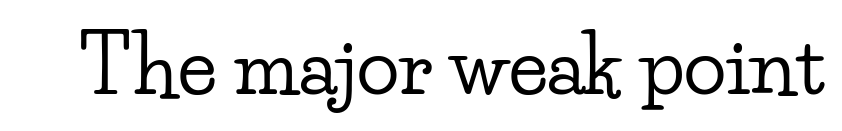
The image shows 79 px wide serif type, upright; set normal letter spacing, not underlined; low stroke contrast and a small x-height.
